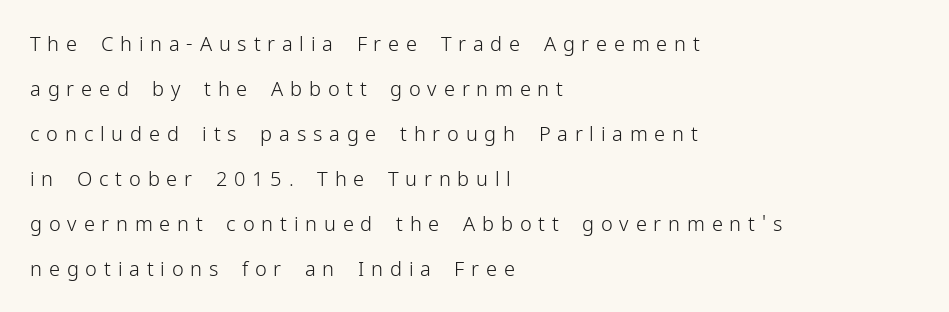
Q: Is the text bold? A: No.
Q: Is the text italic (slanted)? A: No, it is upright.
Q: Is the text underlined? A: No.
Q: How is the paragraph aligned? A: Left-aligned.
Q: Is the spacing between letters normal or unusually wide? A: Unusually wide.
Q: Is the spacing between lines tight, normal or loose? A: Loose.
